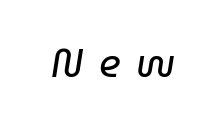
Q: Is the text bold? A: No.
Q: Is the text italic (slanted)? A: Yes, it leans right by about 9 degrees.
Q: Is the text underlined? A: No.
Q: Is the spacing between letters normal or unusually wide? A: Unusually wide.
Q: Width (condensed, normal, or wide)? A: Normal.
Q: Stroke contrast? A: Low.
Q: x-height? A: Medium.
Q: Monospaced? A: No.
